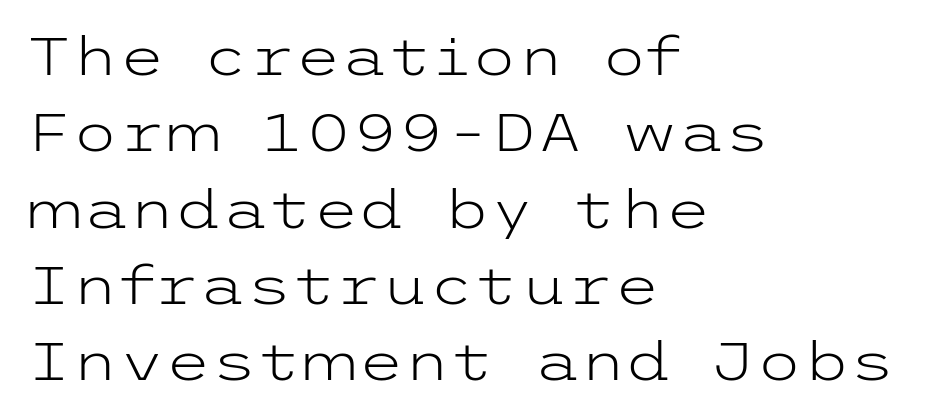
Q: Is the text bold? A: No.
Q: Is the text italic (slanted)? A: No, it is upright.
Q: Is the typeface a serif or a sans-serif typeface? A: Sans-serif.
Q: Is the text underlined? A: No.
Q: How is the paragraph aligned? A: Left-aligned.
Q: Is the spacing between letters normal or unusually wide? A: Normal.
Q: Is the spacing between lines tight, normal or loose? A: Normal.
Q: Width (condensed, normal, or wide)? A: Wide.
Q: Stroke contrast? A: Low.
Q: x-height? A: Medium.
